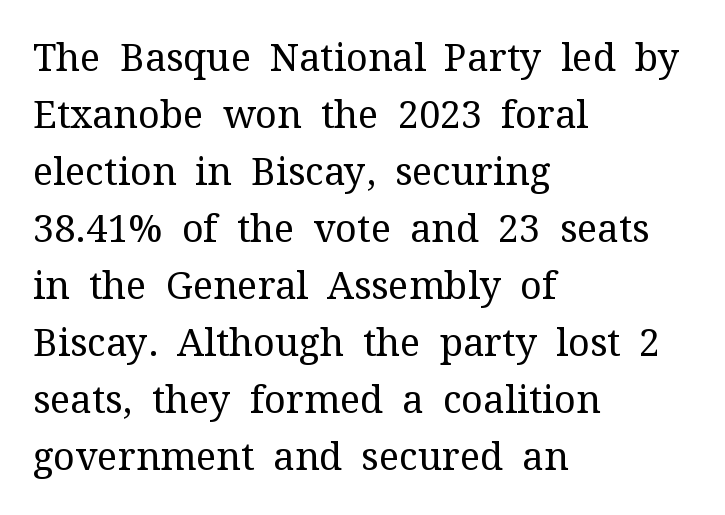
The image shows 38 px regular-weight serif type, upright; set left-aligned, normal line spacing (1.5x), normal letter spacing, not underlined; medium stroke contrast and a medium x-height.
